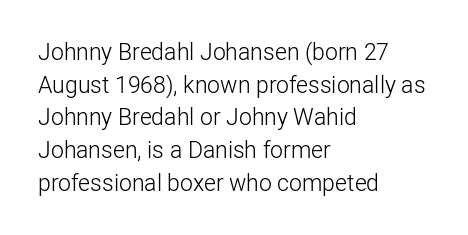
Characters follow at the spacing the type designer built in. The letterforms sit at book weight or below. Rendered with straight, roman letterforms. The rows are spaced the way most documents space them. The strip under each line holds only bare page.
